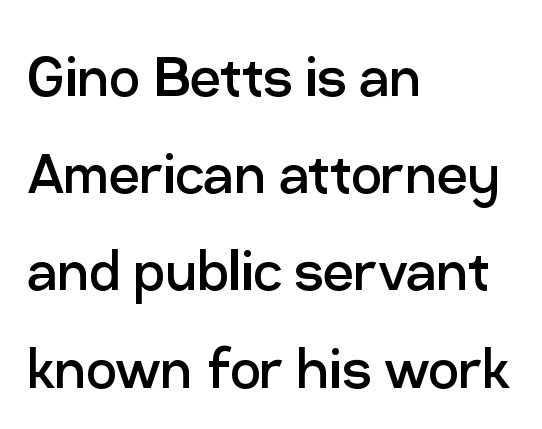
Do the characters align in a grid? No, the font is proportional. No feet cap the strokes, marking this as sans-serif type. The tracking reads as untouched default to a designer's eye. Honestly, the row spacing looks completely unremarkable. This rendering features lettering with no underline.
